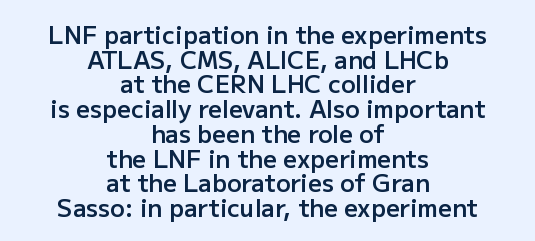
{"italic": "no", "bold": "semi", "underline": "no", "align": "center", "line_spacing": "tight", "line_spacing_ratio": 1.03, "letter_spacing": "normal", "letter_spacing_em": 0.0, "glyph_px": 24}
